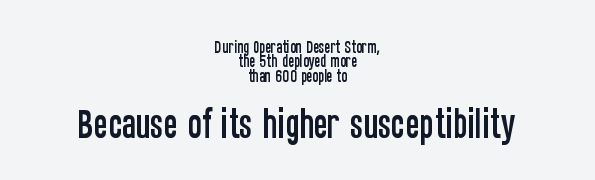
Casual observation: everything's sitting right in the middle. The letters in the lower block stand taller than those in the block above. This is roman type, the default non-slanted kind. Successive baselines arrive quickly, one right under another. These lines are rendered in a variable-pitch font.
